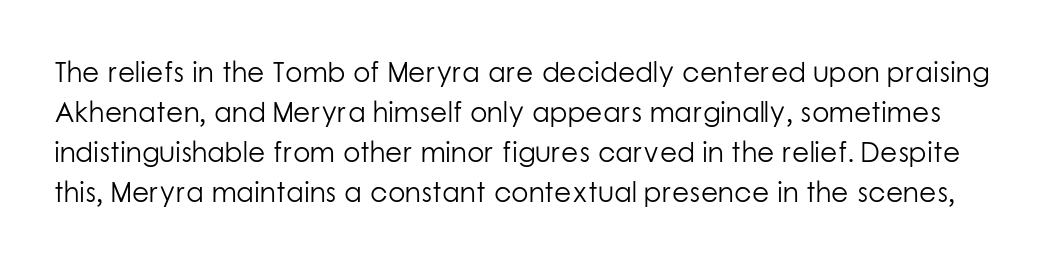
Glyph-to-glyph distance matches everyday printed text. Only glyphs here, with clear space below each row. When letters stand straight like this, we call the style roman or upright. Typographically, this falls in the sans-serif category.
